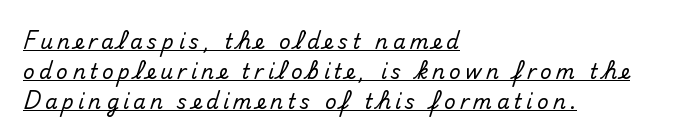
Is the letter spacing exaggerated? Yes — the characters are pushed far apart. Alignment: flush left. Quick note: interline space is typical.
